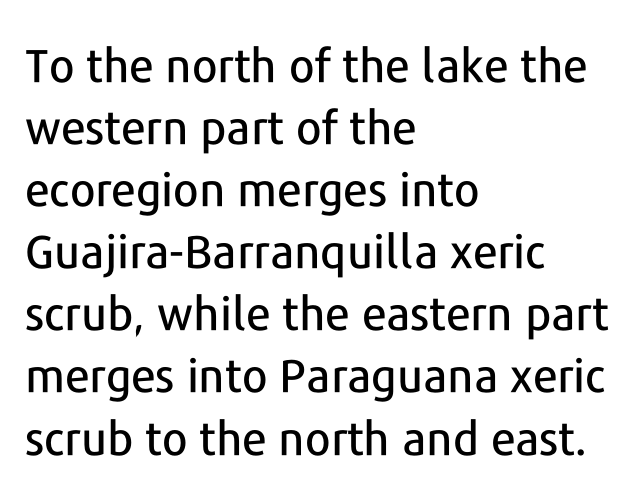
Q: Is the text italic (slanted)? A: No, it is upright.
Q: Is the typeface a serif or a sans-serif typeface? A: Sans-serif.
Q: Is the text underlined? A: No.
Q: How is the paragraph aligned? A: Left-aligned.
Q: Is the spacing between letters normal or unusually wide? A: Normal.
Q: Is the spacing between lines tight, normal or loose? A: Normal.
Q: Width (condensed, normal, or wide)? A: Normal.
Q: Stroke contrast? A: Low.
Q: x-height? A: Medium.
Q: Monospaced? A: No.
